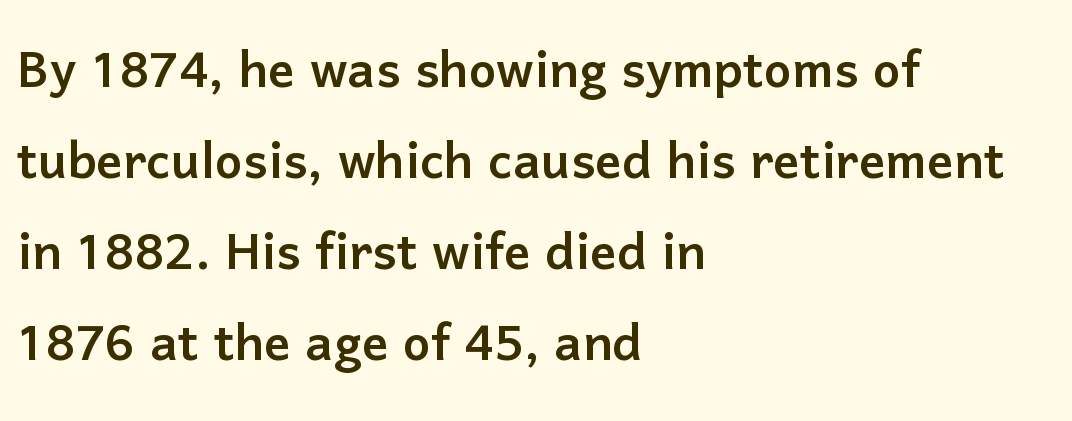
{"serif": "no", "italic": "no", "width": "normal", "stroke_contrast": "low", "x_height": "medium", "monospaced": "no", "underline": "no", "align": "left", "line_spacing": "normal", "line_spacing_ratio": 1.38, "letter_spacing": "normal", "letter_spacing_em": 0.0, "glyph_px": 66}
